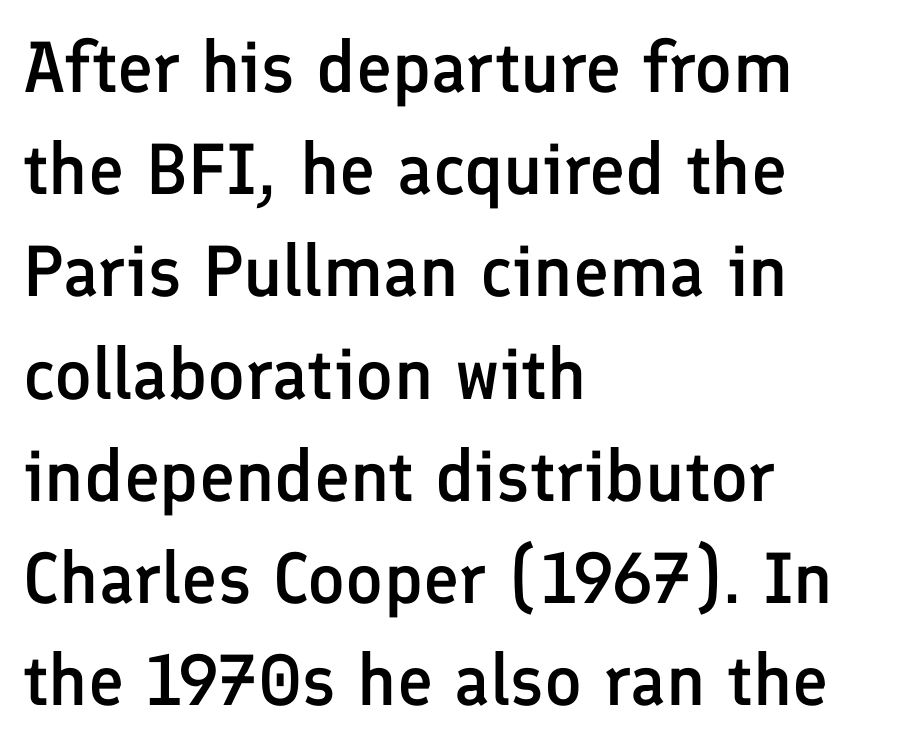
The rendering shows plain stroke endings on the letterforms — a sans-serif design. You could not count columns in this text — the font is proportionally spaced. On the weight axis this lands at semibold, roughly 600. Posture: vertical. You could call the tracking neutral — neither tight nor loose.
